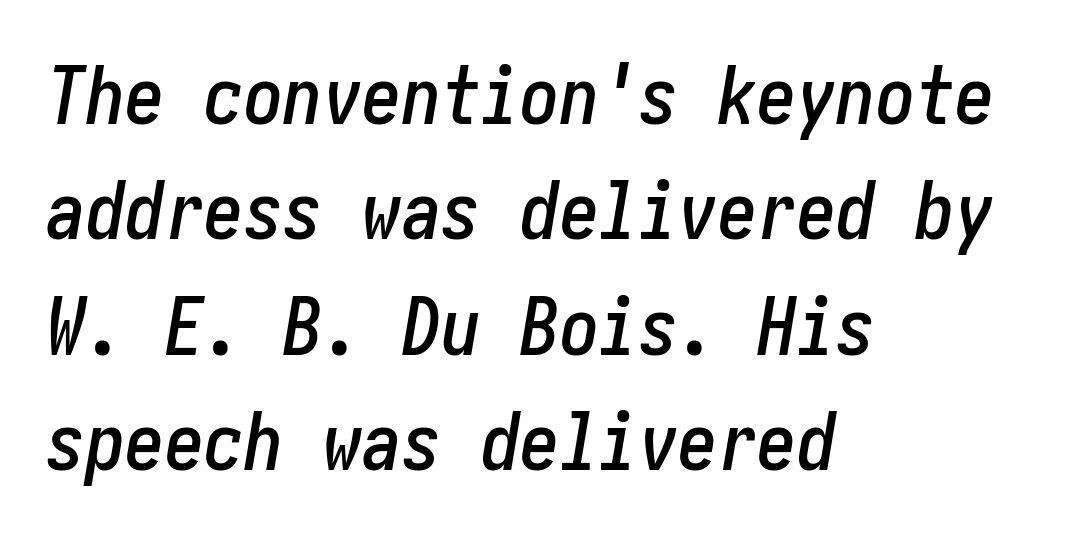
The image shows 79 px condensed type, italic (leaning right); set left-aligned, normal line spacing (1.46x), normal letter spacing, not underlined; low stroke contrast and a medium x-height.
